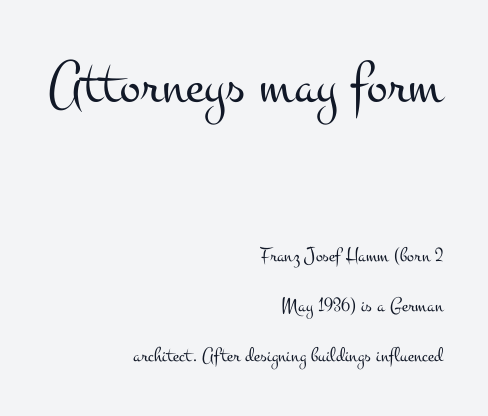
The image shows 62 px light, wide serif type; set right-aligned, loose line spacing (2.38x), normal letter spacing, not underlined; the first (top) block is 2.95x larger; medium stroke contrast and a small x-height.
